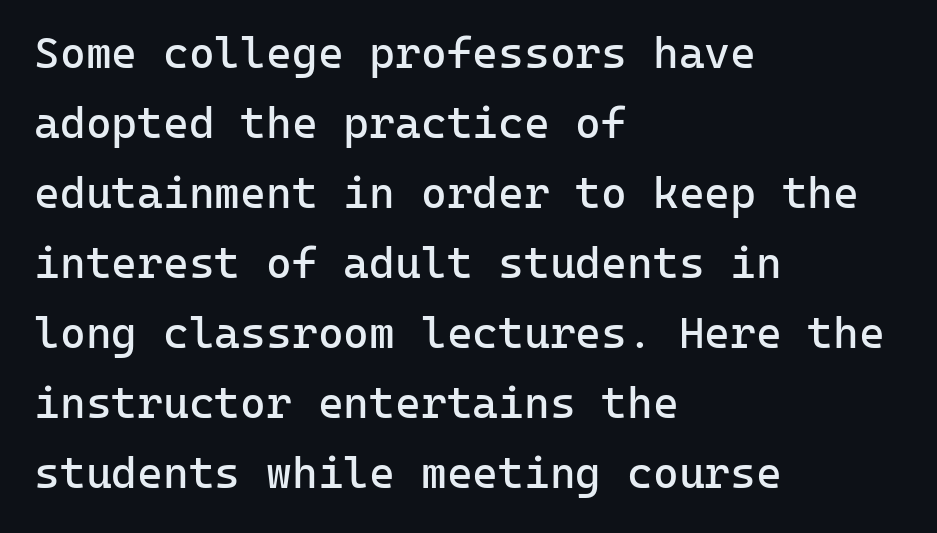
{"serif": "no", "italic": "no", "bold": "no", "weight": "regular", "width": "normal", "stroke_contrast": "low", "x_height": "medium", "monospaced": "yes", "underline": "no", "align": "left", "line_spacing": "normal", "line_spacing_ratio": 1.59, "letter_spacing": "normal", "letter_spacing_em": 0.0, "glyph_px": 44}
